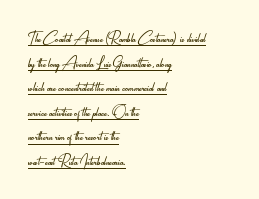
{"bold": "no", "underline": "yes", "align": "left", "line_spacing_ratio": 1.23, "letter_spacing": "normal", "letter_spacing_em": 0.0, "glyph_px": 20}
